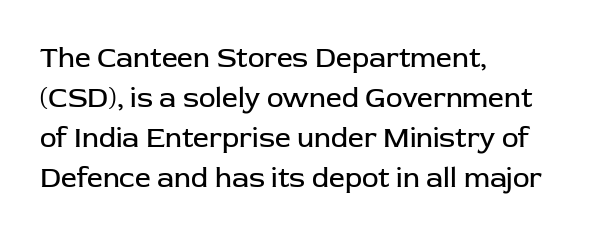
The image shows 28 px regular-weight sans-serif type, upright; set left-aligned, normal line spacing (1.43x), normal letter spacing, not underlined; low stroke contrast and a medium x-height.
